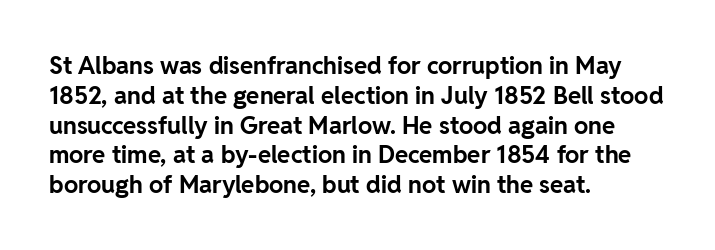
The image shows 24 px bold type, upright; set left-aligned, line spacing 1.24x, normal letter spacing, not underlined.
